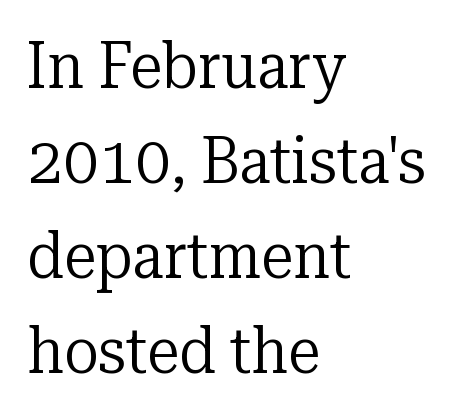
{"serif": "yes", "italic": "no", "bold": "no", "weight": "regular", "width": "normal", "stroke_contrast": "low", "x_height": "medium", "monospaced": "no", "underline": "no", "align": "left", "line_spacing": "normal", "line_spacing_ratio": 1.46, "letter_spacing": "normal", "letter_spacing_em": 0.0, "glyph_px": 65}
